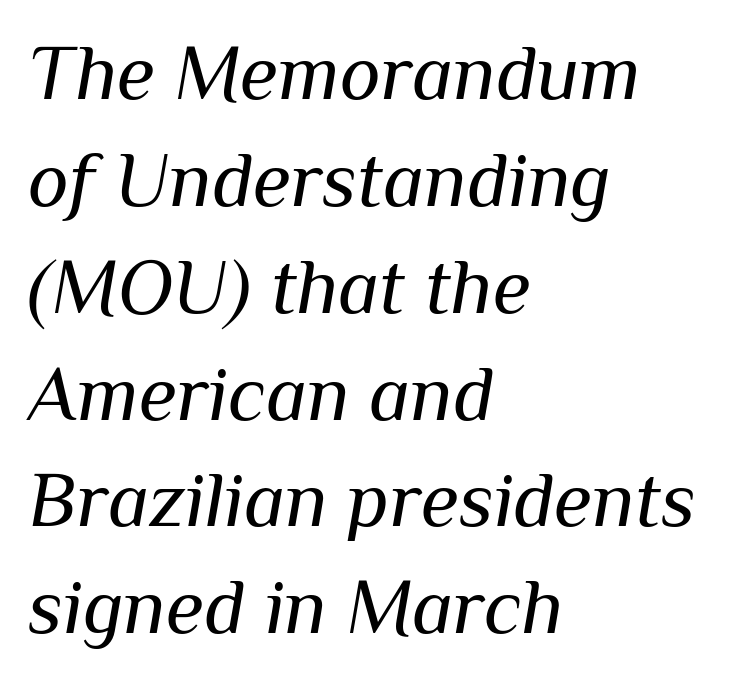
The passage shown has conventional tracking throughout. The rendering uses a moderate line-height, typical for paragraphs. The passage shown is typed in a proportional face where columns would drift. The glyphs look as if they've been sheared to an angle. Visually the block forms a straight wall on the left and a jagged coastline on the right.
